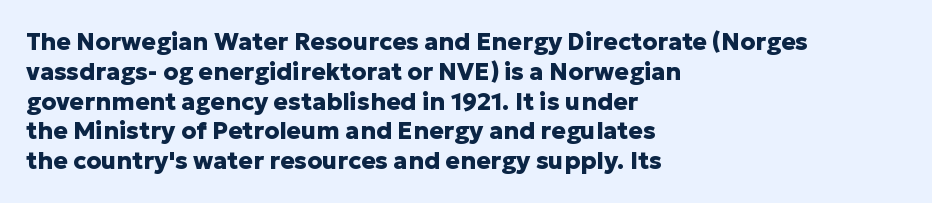
The image shows 24 px bold type, upright; set left-aligned, line spacing 1.24x, normal letter spacing, not underlined.
